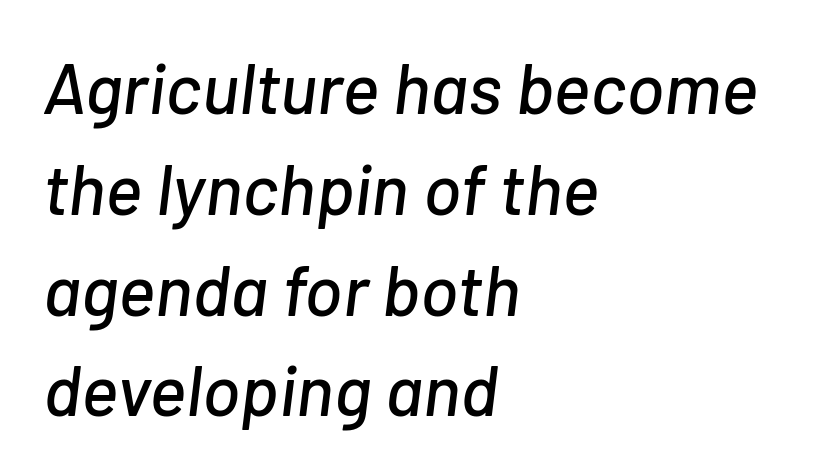
Q: Is the text italic (slanted)? A: Yes, it leans right by about 7 degrees.
Q: Is the text underlined? A: No.
Q: How is the paragraph aligned? A: Left-aligned.
Q: Is the spacing between letters normal or unusually wide? A: Normal.
Q: Is the spacing between lines tight, normal or loose? A: Normal.
Q: Width (condensed, normal, or wide)? A: Normal.
Q: Stroke contrast? A: Low.
Q: x-height? A: Medium.
Q: Monospaced? A: No.
